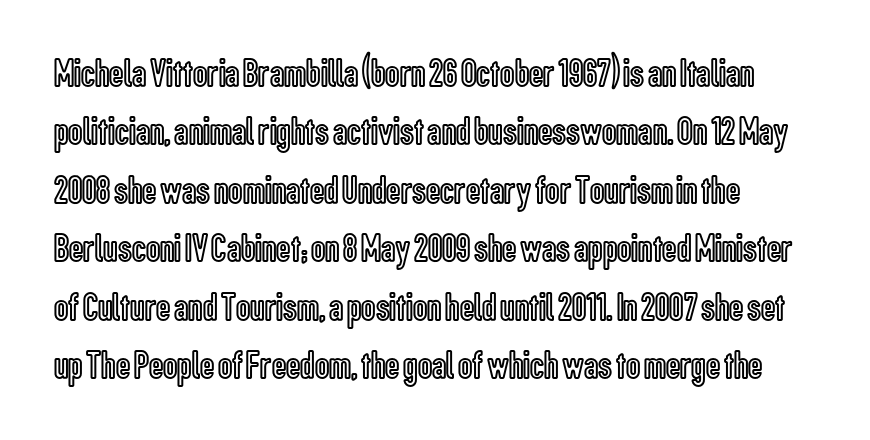
Q: Is the text italic (slanted)? A: No, it is upright.
Q: Is the text underlined? A: No.
Q: Is the spacing between letters normal or unusually wide? A: Normal.
Q: Is the spacing between lines tight, normal or loose? A: Normal.
Q: Width (condensed, normal, or wide)? A: Condensed.
Q: x-height? A: Medium.
Q: Monospaced? A: No.
